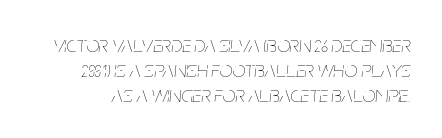
Q: Is the text bold? A: No.
Q: Is the text italic (slanted)? A: Yes, it leans right by about 5 degrees.
Q: Is the text underlined? A: No.
Q: Is the spacing between letters normal or unusually wide? A: Normal.
Q: Is the spacing between lines tight, normal or loose? A: Tight.
